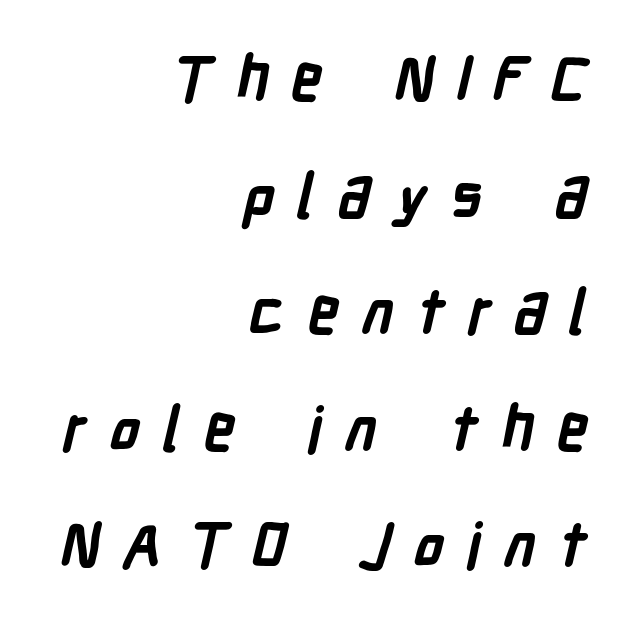
{"serif": "no", "bold": "yes", "weight": "semibold", "width": "condensed", "stroke_contrast": "low", "x_height": "medium", "monospaced": "no", "underline": "no", "align": "right", "line_spacing_ratio": 1.88, "letter_spacing": "wide", "letter_spacing_em": 0.36, "glyph_px": 62}
